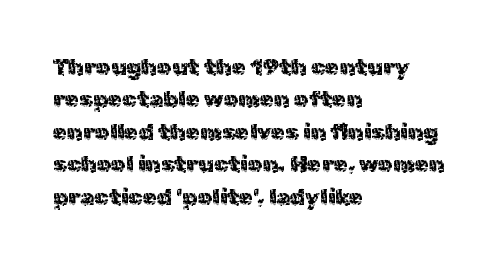
Rule under the text: the space is simply empty. Glyph-to-glyph distance matches everyday printed text. This block has exactly the height ordinary leading produces. Every character sits straight up, as roman type does. Teacher's note: observe the even left margin — that is flush-left alignment.
